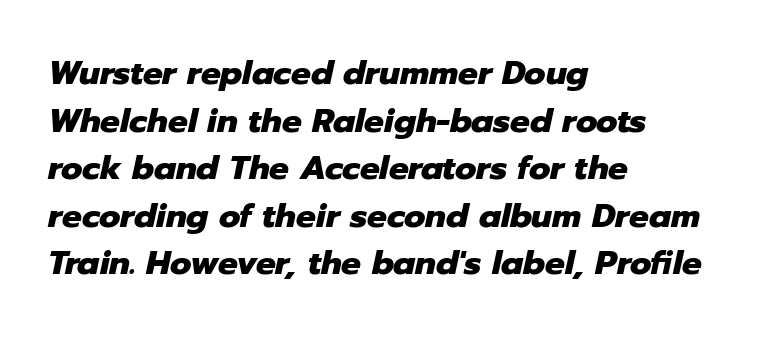
Q: Is the text bold? A: Yes.
Q: Is the text italic (slanted)? A: Yes, it leans right by about 12 degrees.
Q: Is the text underlined? A: No.
Q: How is the paragraph aligned? A: Left-aligned.
Q: Is the spacing between letters normal or unusually wide? A: Normal.
Q: Is the spacing between lines tight, normal or loose? A: Normal.
Q: Width (condensed, normal, or wide)? A: Normal.
Q: Stroke contrast? A: Low.
Q: x-height? A: Medium.
Q: Monospaced? A: No.
